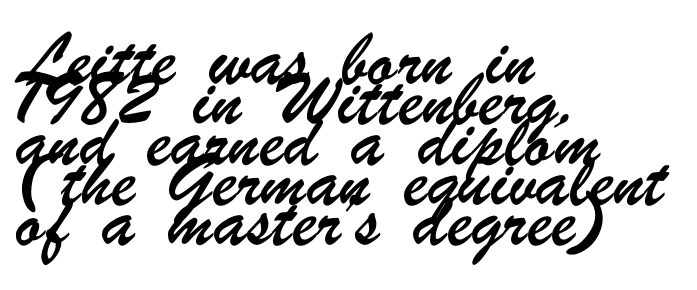
Q: Is the typeface a serif or a sans-serif typeface? A: Sans-serif.
Q: Is the text underlined? A: No.
Q: How is the paragraph aligned? A: Left-aligned.
Q: Is the spacing between letters normal or unusually wide? A: Normal.
Q: Width (condensed, normal, or wide)? A: Condensed.
Q: Stroke contrast? A: Low.
Q: x-height? A: Small.
Q: Monospaced? A: No.
